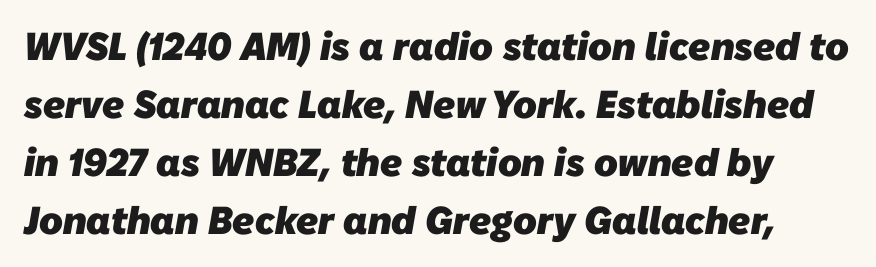
{"serif": "no", "bold": "yes", "weight": "heavy", "width": "normal", "stroke_contrast": "low", "x_height": "medium", "monospaced": "no", "underline": "no", "line_spacing": "normal", "line_spacing_ratio": 1.49, "letter_spacing": "normal", "letter_spacing_em": 0.0, "glyph_px": 39}
